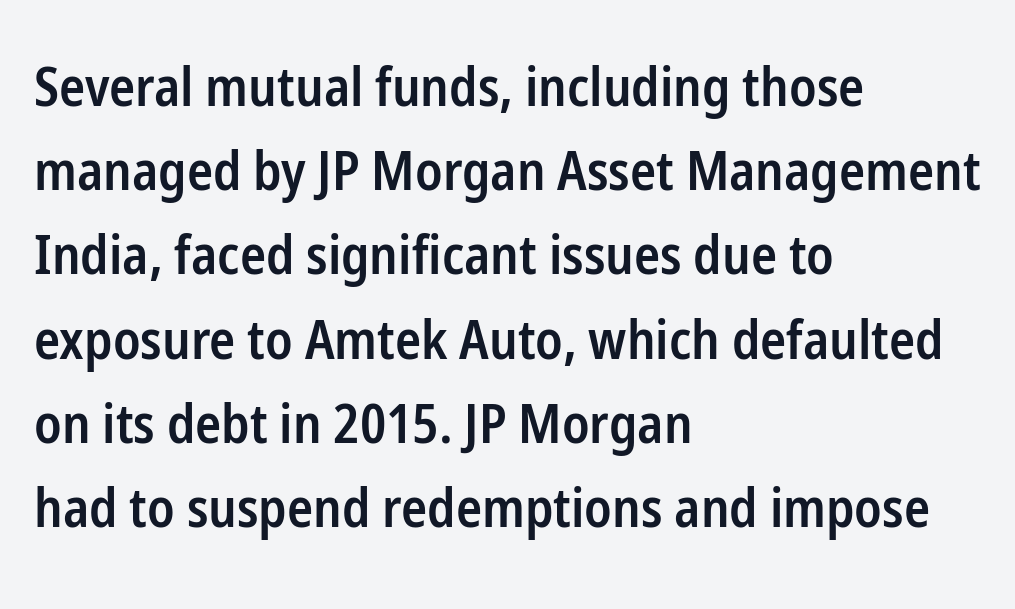
I'd call this a sans setting — the letters go barefoot. The gaps between neighbouring characters are ordinary and unremarkable. Proportional: the letters do not fall into vertical columns. Typographic density is moderately raised because the face is semibold. The string is rendered with underlining switched off.
